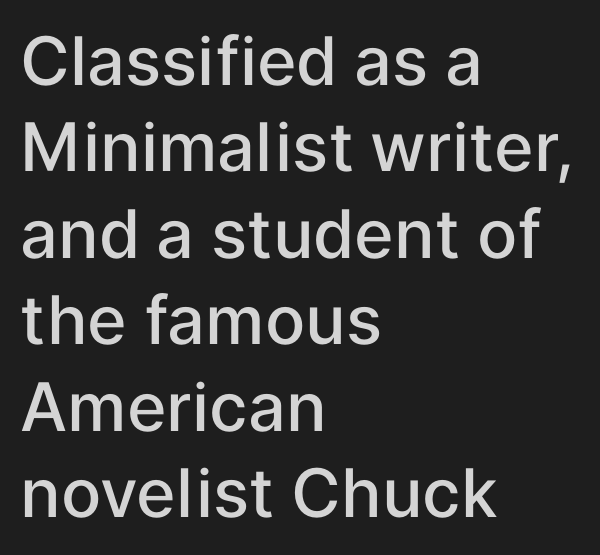
Semibold letterforms, between regular and bold. The gaps between neighbouring characters are ordinary and unremarkable. Think of a printed novel: that variable character pitch is what you see here. The paragraph shown leans on its left margin. The zone under the glyphs is completely vacant.
